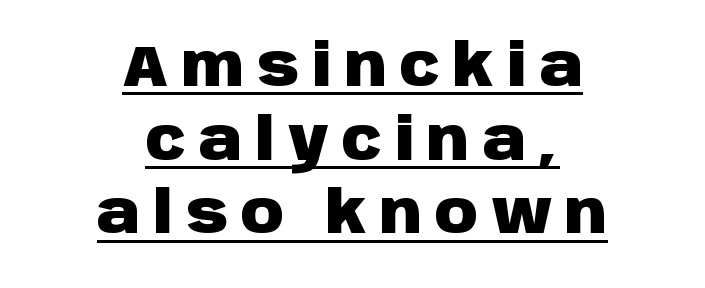
The typography opts for an upright posture over an oblique one. The typeface chosen for these lines omits serifs. If you measured baseline to baseline, you'd find a middling distance. Descenders here cross a horizontal rule under the line. Each letter keeps its own natural width here, so spacing adapts to shape. The setting favours the middle, as headings and verse often do.
